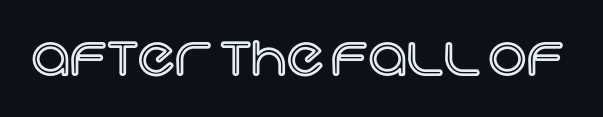
The image shows 54 px text type, upright; set normal letter spacing, not underlined; a large x-height.
